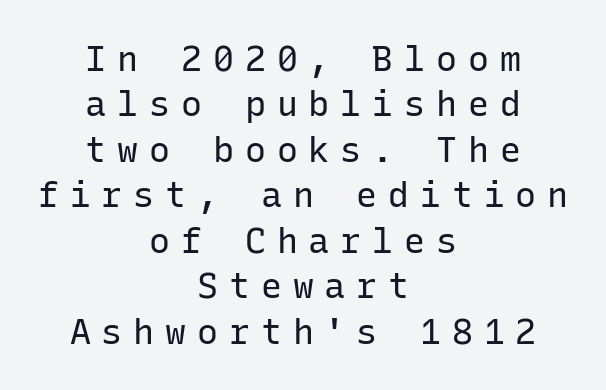
Leading matches the norm, producing a regular column. Where is the straight margin? There isn't one; the lines are centered. You could count columns in this text — the font is strictly monospaced. The strokes are not fattened; the text isn't bold. Grotesque or geometric, the face here clearly has no serifs. The string is rendered with underlining switched off.
